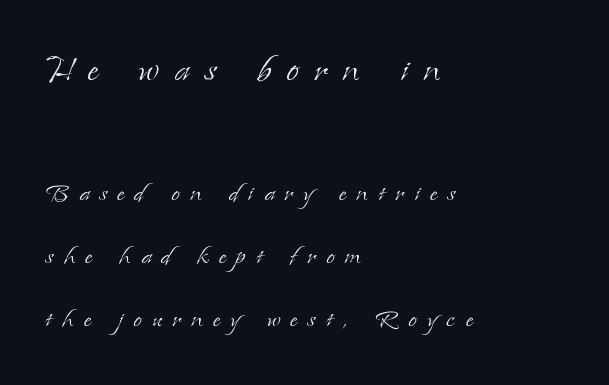
The image shows 46 px light serif type; set left-aligned, loose line spacing (2.04x), unusually wide letter spacing (+0.33 em), not underlined; the first (top) block is 1.48x larger; low stroke contrast and a small x-height.
